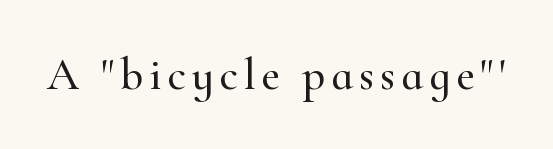
The image shows 45 px serif type, upright; set not underlined; high stroke contrast and a small x-height.
